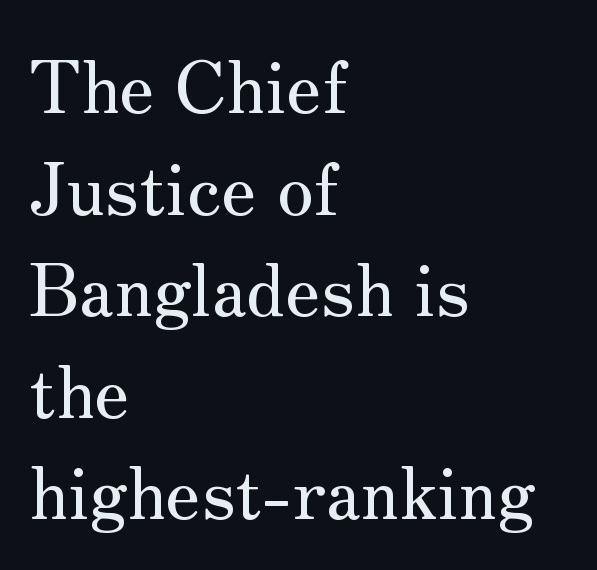
{"serif": "yes", "italic": "no", "width": "normal", "stroke_contrast": "medium", "x_height": "small", "monospaced": "no", "underline": "no", "align": "left", "line_spacing": "normal", "line_spacing_ratio": 1.41, "letter_spacing": "normal", "letter_spacing_em": 0.0, "glyph_px": 72}
